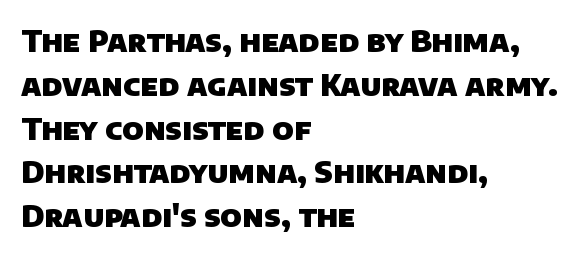
Q: Is the text bold? A: Yes.
Q: Is the typeface a serif or a sans-serif typeface? A: Sans-serif.
Q: Is the text underlined? A: No.
Q: How is the paragraph aligned? A: Left-aligned.
Q: Is the spacing between letters normal or unusually wide? A: Normal.
Q: Is the spacing between lines tight, normal or loose? A: Normal.
Q: Width (condensed, normal, or wide)? A: Normal.
Q: Stroke contrast? A: Low.
Q: x-height? A: Large.
Q: Monospaced? A: No.
